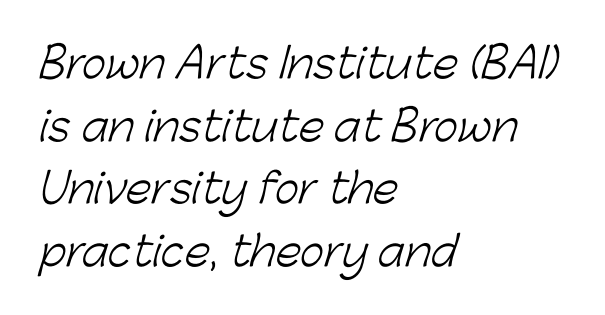
The image shows 41 px light sans-serif type; set left-aligned, normal line spacing (1.53x), normal letter spacing, not underlined; low stroke contrast and a medium x-height.
